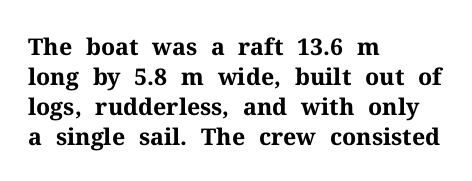
Does extra space separate the letters? No, they use regular spacing. The passage is arranged the way most books set body copy — flush left. Successive baselines arrive at the customary interval. Posture: upright roman. Is the type bold? Yes — the strokes are clearly thick and heavy.
